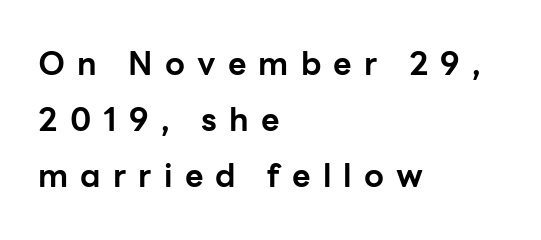
If you drew a line through each stem, it would be perfectly vertical. Compared with typical body copy, the letter spacing here is much looser. The type family on display is of the sans-serif kind. Do the characters align in a grid? No, the font is proportional. The setting favours the left margin, as ordinary paragraphs usually do.
